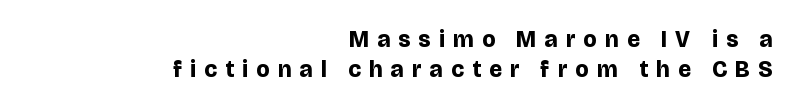
{"italic": "no", "bold": "yes", "underline": "no", "align": "right", "line_spacing": "normal", "line_spacing_ratio": 1.29, "letter_spacing": "wide", "letter_spacing_em": 0.36, "glyph_px": 23}
